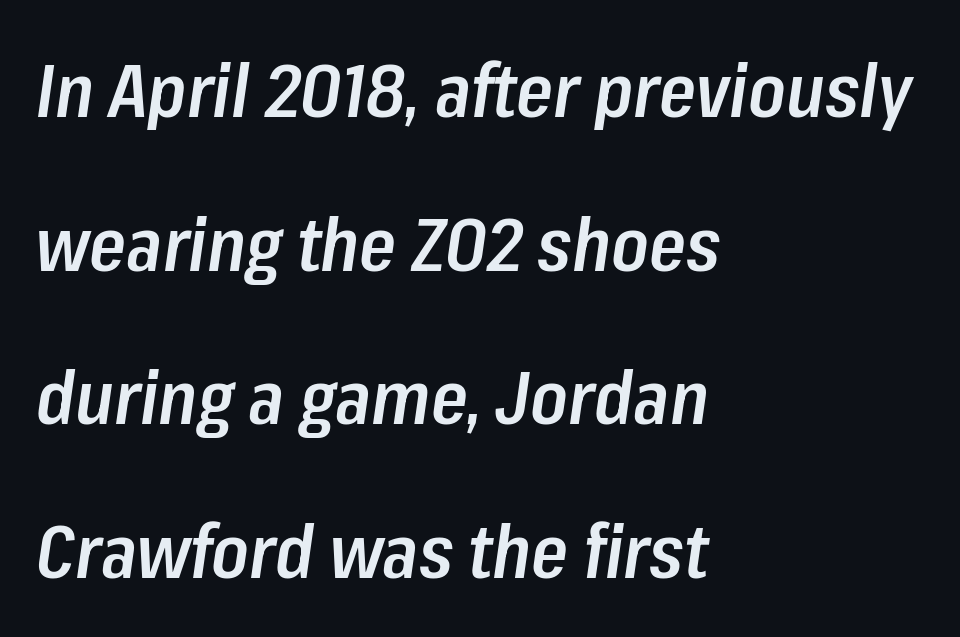
Bold? Not quite — semibold, heavier than regular but stopping short. The letters advance in unequal steps, a hallmark of proportional type. The gaps between neighbouring characters are ordinary and unremarkable. Observe the lean: these are italic letterforms.
